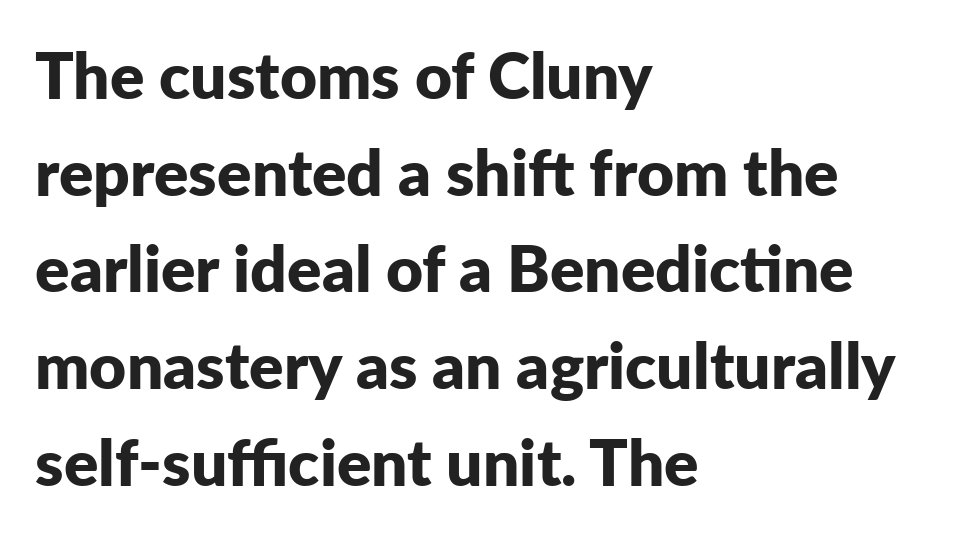
{"serif": "no", "italic": "no", "bold": "yes", "weight": "bold", "width": "normal", "stroke_contrast": "low", "x_height": "medium", "monospaced": "no", "underline": "no", "align": "left", "line_spacing": "normal", "line_spacing_ratio": 1.51, "letter_spacing": "normal", "letter_spacing_em": 0.0, "glyph_px": 64}
